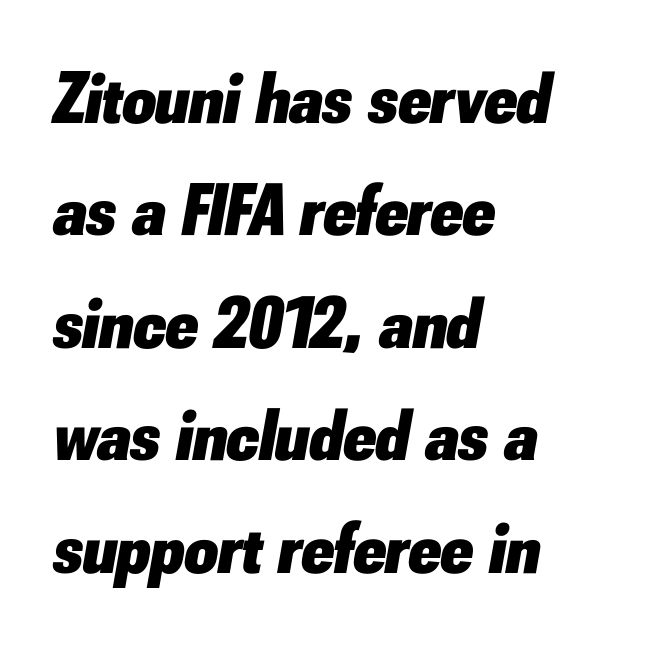
The image shows 73 px heavy type, italic (leaning right); set left-aligned, normal line spacing (1.54x), normal letter spacing, not underlined; low stroke contrast and a small x-height.
